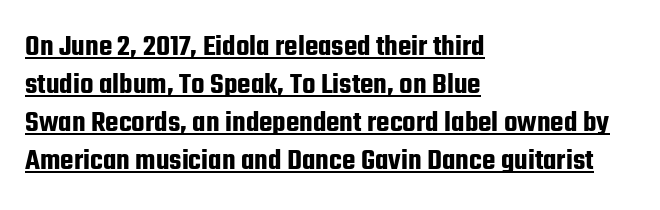
Q: Is the text italic (slanted)? A: No, it is upright.
Q: Is the typeface a serif or a sans-serif typeface? A: Sans-serif.
Q: Is the text underlined? A: Yes.
Q: How is the paragraph aligned? A: Left-aligned.
Q: Is the spacing between letters normal or unusually wide? A: Normal.
Q: Width (condensed, normal, or wide)? A: Condensed.
Q: Stroke contrast? A: Low.
Q: x-height? A: Medium.
Q: Monospaced? A: No.
